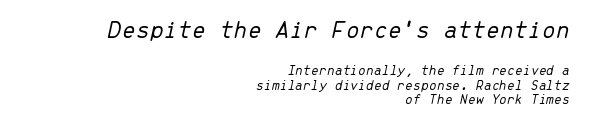
{"italic": "yes", "lean": "right", "slant_degrees": 13, "bold": "no", "underline": "no", "align": "right", "line_spacing": "tight", "line_spacing_ratio": 1.02, "letter_spacing": "normal", "letter_spacing_em": 0.0, "larger_block": "first", "size_ratio": 1.79, "glyph_px": 25}
